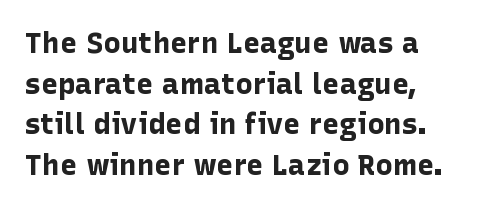
{"serif": "no", "italic": "no", "bold": "yes", "weight": "bold", "width": "normal", "stroke_contrast": "low", "x_height": "medium", "monospaced": "no", "underline": "no", "align": "left", "line_spacing": "normal", "line_spacing_ratio": 1.4, "letter_spacing": "normal", "letter_spacing_em": 0.0, "glyph_px": 29}
